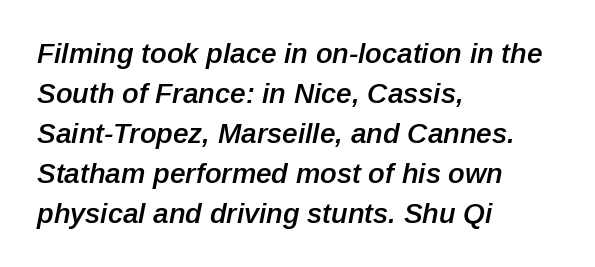
The space beneath each line is pristine and unruled. Characters are canted at an angle relative to the baseline's perpendicular. Is the letter spacing exaggerated? No — it looks like the ordinary default. Note the varied advance widths — an 'i' is clearly narrower than an 'm'. Whoever set this chose a conventional vertical rhythm.
